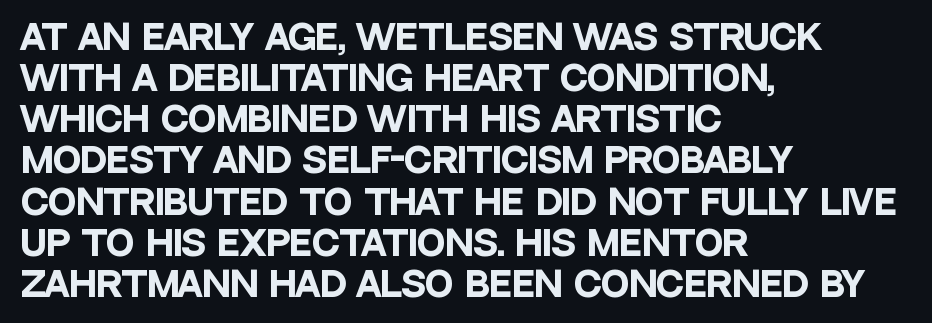
{"serif": "no", "italic": "no", "bold": "yes", "weight": "heavy", "width": "condensed", "stroke_contrast": "low", "x_height": "large", "monospaced": "no", "underline": "no", "align": "left", "line_spacing_ratio": 1.21, "letter_spacing": "normal", "letter_spacing_em": 0.0, "glyph_px": 34}
